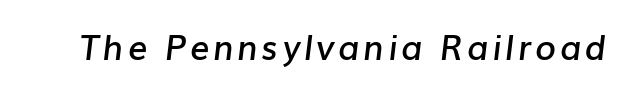
The image shows 34 px semibold type, italic (leaning right); set not underlined; low stroke contrast and a medium x-height.
